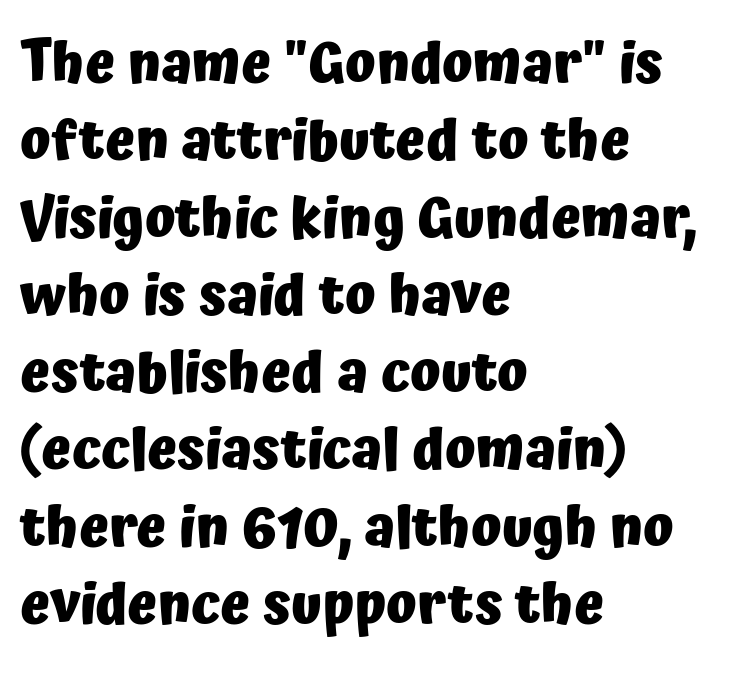
The image shows 56 px heavy sans-serif type, upright; set left-aligned, normal line spacing (1.38x), normal letter spacing, not underlined; low stroke contrast and a medium x-height.
